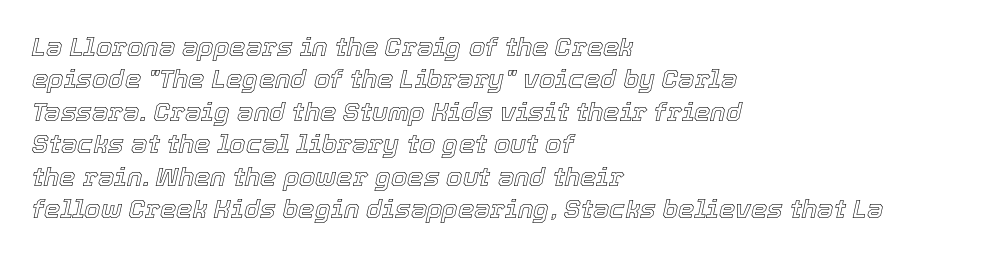
{"italic": "yes", "lean": "right", "slant_degrees": 12, "underline": "no", "align": "left", "line_spacing": "normal", "line_spacing_ratio": 1.25, "letter_spacing": "normal", "letter_spacing_em": 0.0, "glyph_px": 26}
